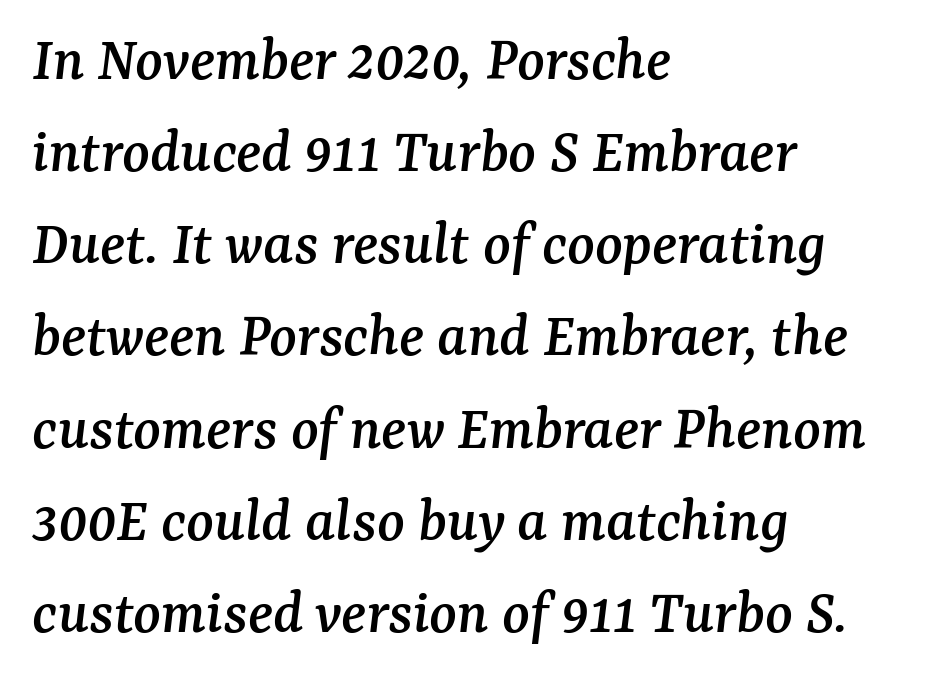
The image shows 64 px serif type, italic (leaning right); set left-aligned, normal line spacing (1.44x), normal letter spacing, not underlined; medium stroke contrast and a medium x-height.
